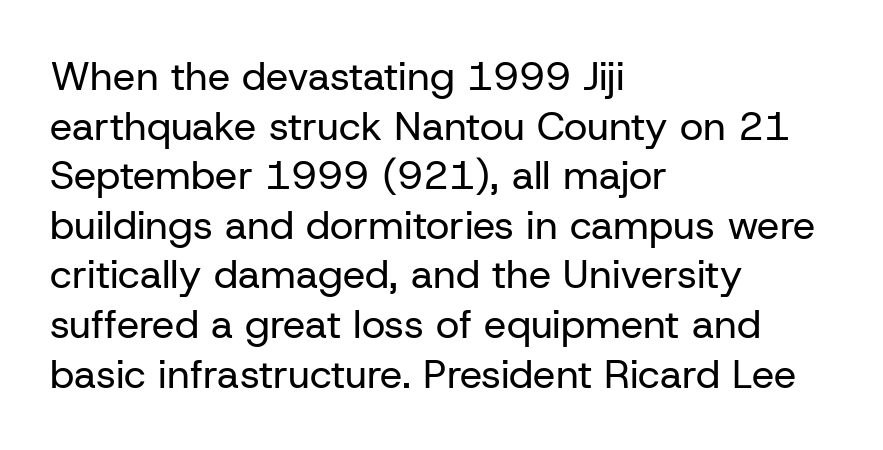
The image shows 40 px regular-weight sans-serif type, upright; set left-aligned, line spacing 1.24x, normal letter spacing, not underlined; low stroke contrast and a medium x-height.
